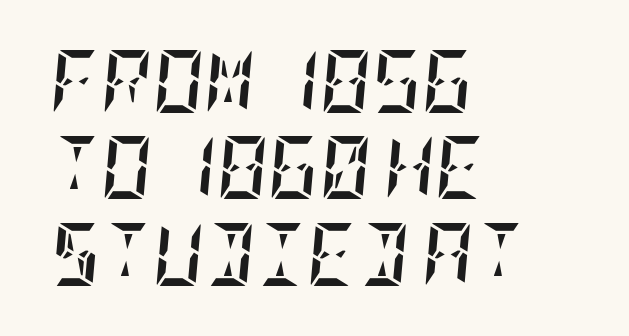
The image shows 63 px semibold, condensed type, italic (leaning right); set left-aligned, normal line spacing (1.37x), normal letter spacing, not underlined; low stroke contrast and a large x-height.
